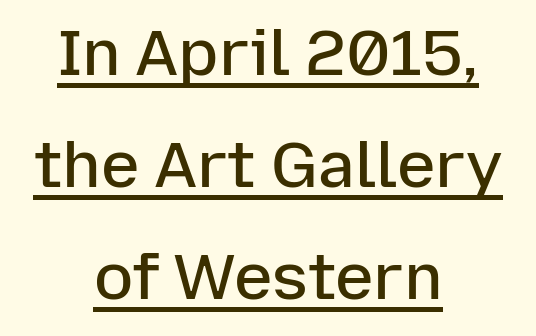
{"serif": "no", "italic": "no", "bold": "semi", "weight": "semibold", "width": "normal", "stroke_contrast": "low", "x_height": "medium", "monospaced": "no", "underline": "yes", "align": "center", "line_spacing_ratio": 1.72, "letter_spacing": "normal", "letter_spacing_em": 0.0, "glyph_px": 65}
